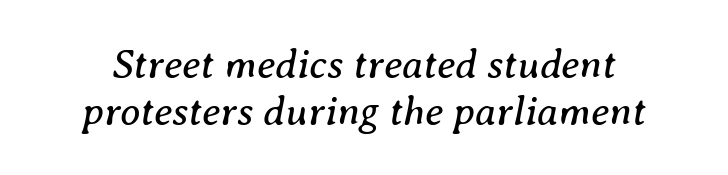
Compared with typical paragraphs, the rows here are closer together. Is this a heavy cut? Hardly; it is regular or lighter. Looking at the ascenders, they clearly lean. Honestly, the letter spacing is just normal — you wouldn't notice it.
